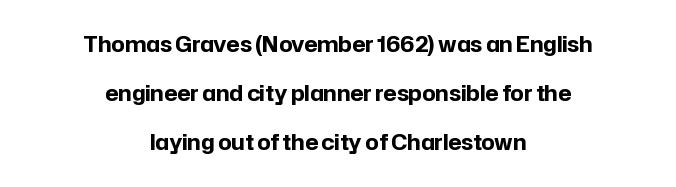
{"italic": "no", "bold": "yes", "underline": "no", "align": "center", "line_spacing": "loose", "line_spacing_ratio": 2.34, "letter_spacing": "normal", "letter_spacing_em": 0.0, "glyph_px": 21}
